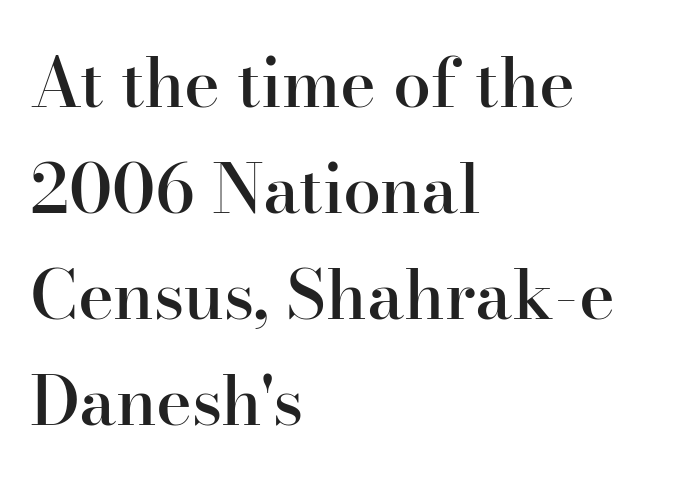
{"serif": "yes", "italic": "no", "bold": "semi", "weight": "semibold", "width": "normal", "stroke_contrast": "high", "x_height": "small", "monospaced": "no", "underline": "no", "align": "left", "line_spacing": "normal", "line_spacing_ratio": 1.56, "letter_spacing": "normal", "letter_spacing_em": 0.0, "glyph_px": 68}
